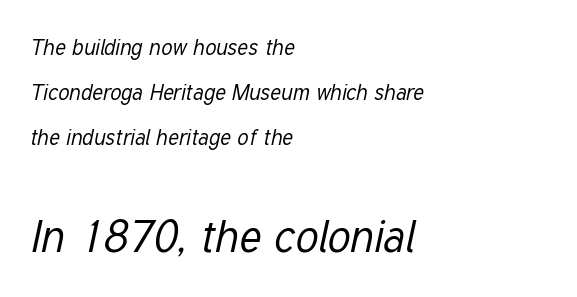
{"italic": "yes", "lean": "right", "slant_degrees": 12, "bold": "no", "weight": "regular", "width": "condensed", "stroke_contrast": "low", "x_height": "medium", "monospaced": "no", "underline": "no", "align": "left", "line_spacing": "loose", "line_spacing_ratio": 2.04, "letter_spacing": "normal", "letter_spacing_em": 0.0, "larger_block": "second", "size_ratio": 2.05, "glyph_px": 45}
